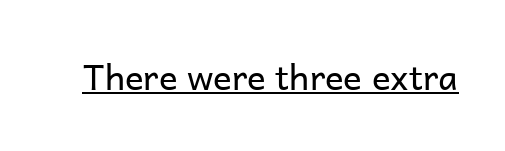
Q: Is the text bold? A: No.
Q: Is the text italic (slanted)? A: No, it is upright.
Q: Is the typeface a serif or a sans-serif typeface? A: Sans-serif.
Q: Is the text underlined? A: Yes.
Q: Is the spacing between letters normal or unusually wide? A: Normal.
Q: Width (condensed, normal, or wide)? A: Normal.
Q: Stroke contrast? A: Low.
Q: x-height? A: Medium.
Q: Monospaced? A: No.
